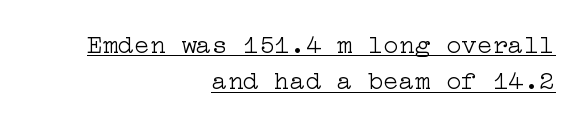
Q: Is the text bold? A: No.
Q: Is the text italic (slanted)? A: No, it is upright.
Q: Is the text underlined? A: Yes.
Q: How is the paragraph aligned? A: Right-aligned.
Q: Is the spacing between letters normal or unusually wide? A: Normal.
Q: Is the spacing between lines tight, normal or loose? A: Normal.
